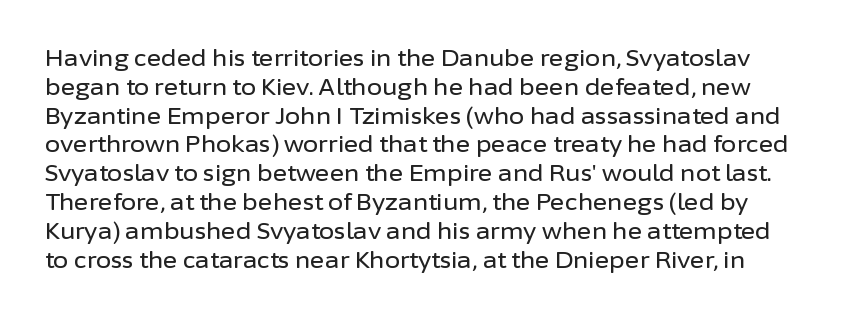
{"italic": "no", "underline": "no", "line_spacing": "normal", "line_spacing_ratio": 1.31, "letter_spacing": "normal", "letter_spacing_em": 0.0, "glyph_px": 22}
